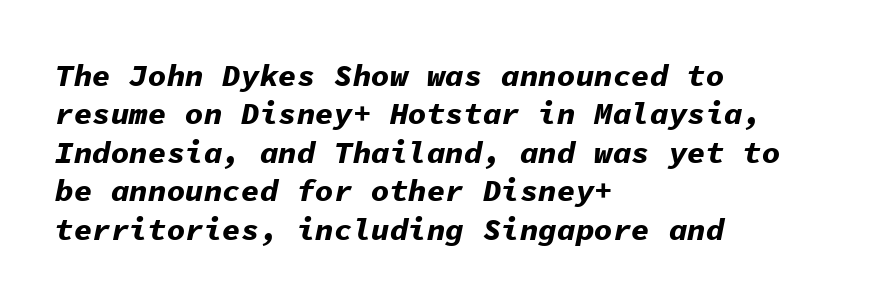
{"italic": "yes", "lean": "right", "slant_degrees": 11, "bold": "yes", "weight": "bold", "width": "normal", "stroke_contrast": "low", "x_height": "medium", "monospaced": "yes", "underline": "no", "align": "left", "line_spacing_ratio": 1.24, "letter_spacing": "normal", "letter_spacing_em": 0.0, "glyph_px": 31}
